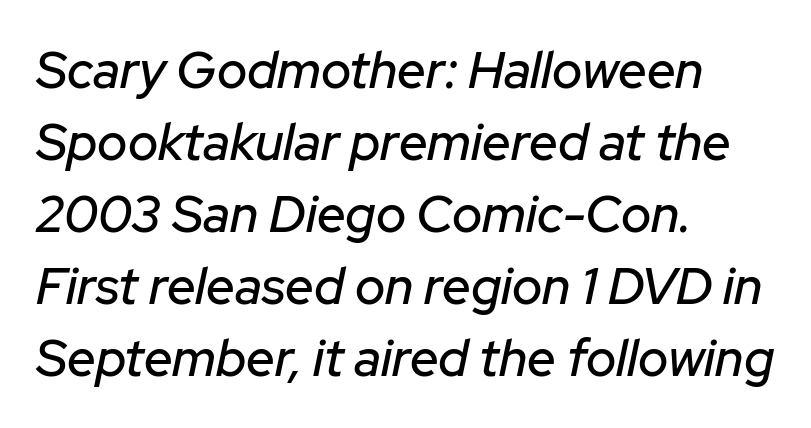
{"italic": "yes", "lean": "right", "slant_degrees": 12, "width": "normal", "stroke_contrast": "low", "x_height": "medium", "monospaced": "no", "underline": "no", "align": "left", "line_spacing": "normal", "line_spacing_ratio": 1.41, "letter_spacing": "normal", "letter_spacing_em": 0.0, "glyph_px": 51}
